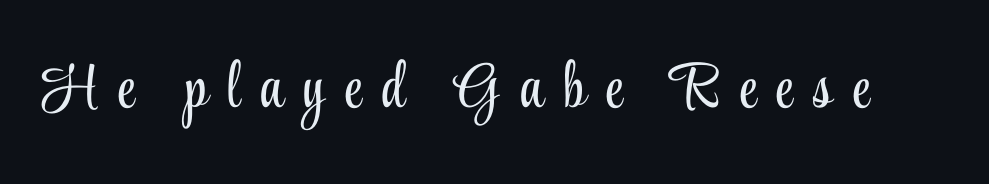
Unmarked baselines from the first word to the last. The face used here is seriffed, in the tradition of book romans. The cut favours lightness, reaching ordinary text weight at its darkest. The rendering uses natural spacing where letterforms have individual widths.
